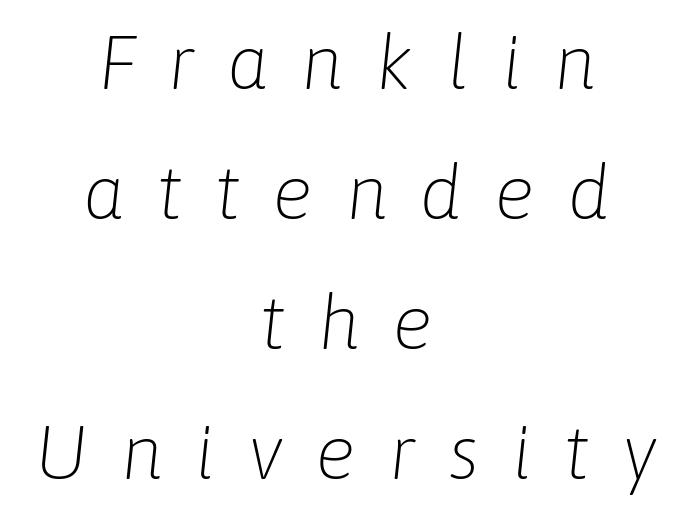
{"italic": "yes", "lean": "right", "slant_degrees": 6, "bold": "no", "weight": "light", "width": "normal", "stroke_contrast": "low", "x_height": "medium", "monospaced": "no", "underline": "no", "align": "center", "line_spacing_ratio": 1.71, "letter_spacing": "wide", "letter_spacing_em": 0.42, "glyph_px": 76}
